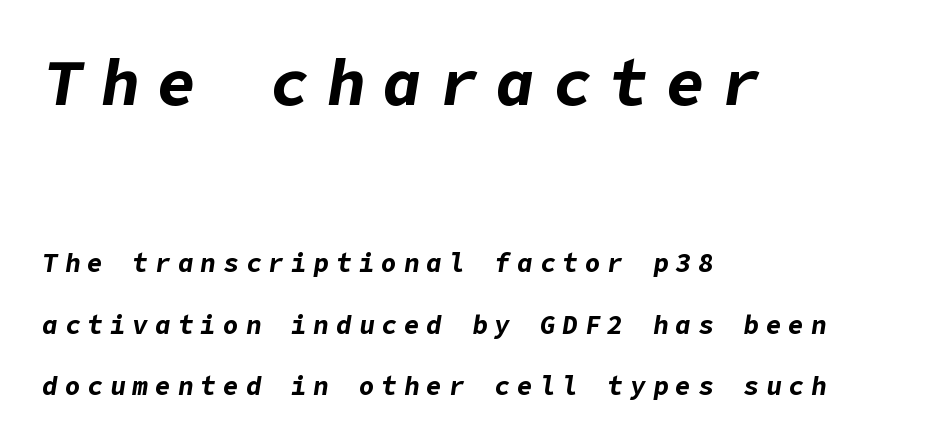
Q: Is the text bold? A: Yes.
Q: Is the text italic (slanted)? A: Yes, it leans right by about 9 degrees.
Q: Is the text underlined? A: No.
Q: How is the paragraph aligned? A: Left-aligned.
Q: Is the spacing between letters normal or unusually wide? A: Unusually wide.
Q: Is the spacing between lines tight, normal or loose? A: Loose.
Q: Which block of text is set in a larger size, the first (top) or the second (bottom)? A: The first (top) one.
Q: Width (condensed, normal, or wide)? A: Normal.
Q: Stroke contrast? A: Low.
Q: x-height? A: Medium.
